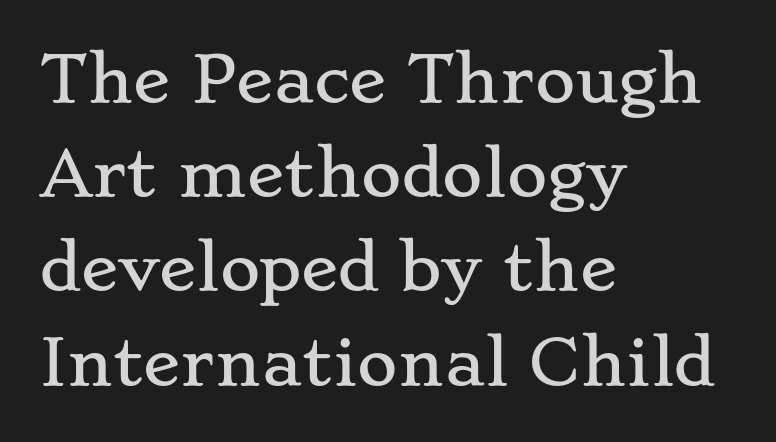
The image shows 62 px wide serif type, upright; set left-aligned, normal line spacing (1.52x), normal letter spacing, not underlined; low stroke contrast and a small x-height.
